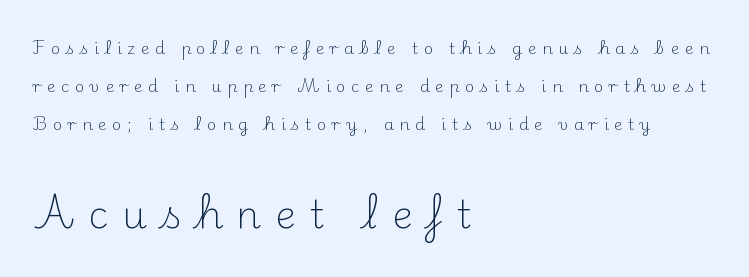
The image shows 39 px light serif type, upright; set left-aligned, loose line spacing (2.38x), unusually wide letter spacing (+0.35 em), not underlined; the second (bottom) block is 2.44x larger; medium stroke contrast and a small x-height.
